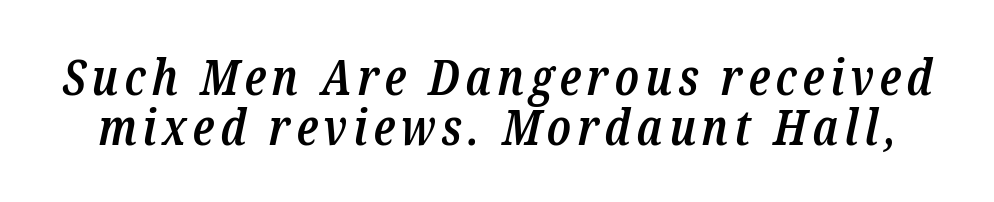
{"serif": "yes", "italic": "yes", "lean": "right", "slant_degrees": 12, "bold": "semi", "weight": "semibold", "width": "condensed", "stroke_contrast": "low", "x_height": "medium", "monospaced": "no", "underline": "no", "line_spacing": "tight", "line_spacing_ratio": 1.01, "glyph_px": 50}
